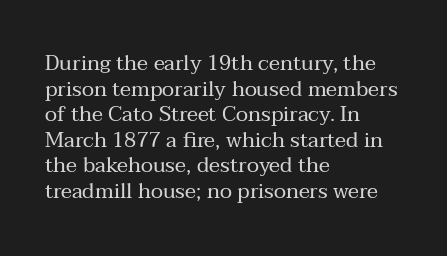
Q: Is the text bold? A: No.
Q: Is the text italic (slanted)? A: No, it is upright.
Q: Is the text underlined? A: No.
Q: How is the paragraph aligned? A: Left-aligned.
Q: Is the spacing between letters normal or unusually wide? A: Normal.
